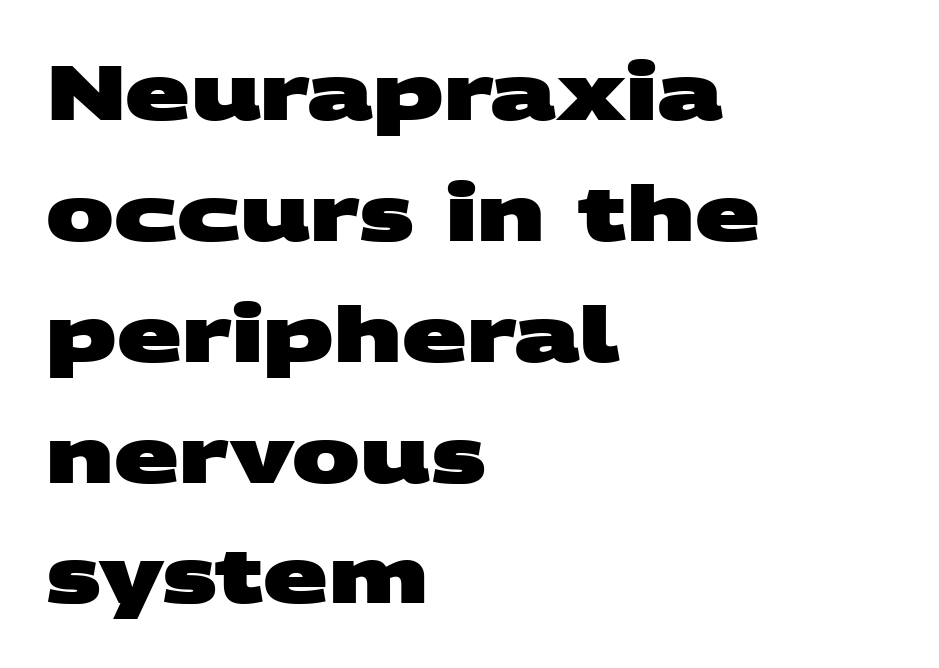
Glyph-to-glyph distance matches everyday printed text. Varying glyph widths throughout — classic text-font behaviour. The area under the type is left untouched. Line starts are locked; line ends wander.
